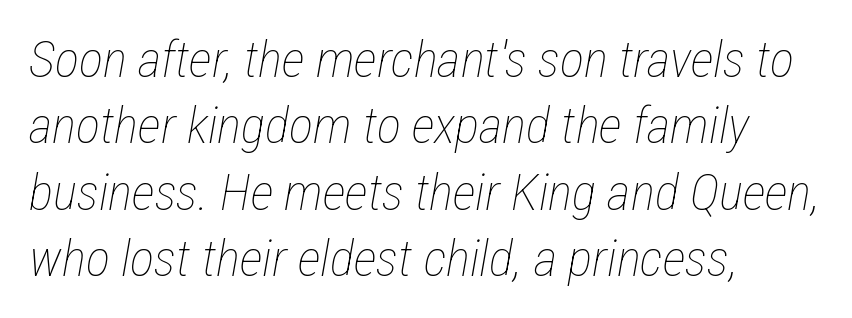
Decoration check: the copy has no underline. On a weight scale, this lands at 450 or below. Honestly, the row spacing looks completely unremarkable. This sample uses plain, unmodified letter spacing. Horizontal alignment here is leftward, the default for most running prose. Each letter keeps its own natural width here, so spacing adapts to shape.
